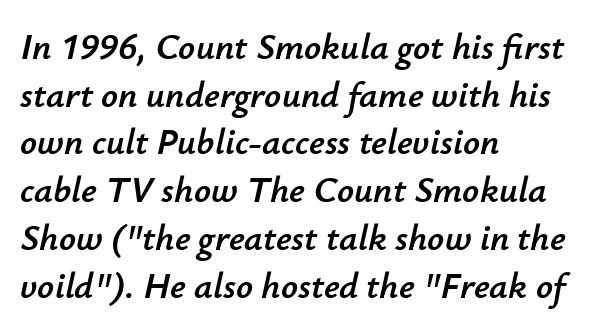
This rendering features lettering with no underline. The setting favours the left margin, as ordinary paragraphs usually do. Successive baselines arrive at the customary interval. Do the characters align in a grid? No, the font is proportional. Characters are canted at an angle relative to the baseline's perpendicular.
